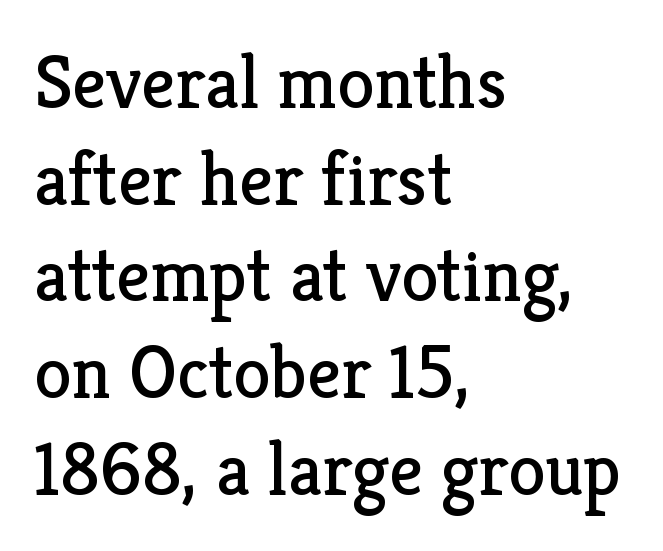
Q: Is the text bold? A: No.
Q: Is the text italic (slanted)? A: No, it is upright.
Q: Is the typeface a serif or a sans-serif typeface? A: Serif.
Q: Is the text underlined? A: No.
Q: How is the paragraph aligned? A: Left-aligned.
Q: Is the spacing between letters normal or unusually wide? A: Normal.
Q: Is the spacing between lines tight, normal or loose? A: Normal.
Q: Width (condensed, normal, or wide)? A: Normal.
Q: Stroke contrast? A: Low.
Q: x-height? A: Medium.
Q: Monospaced? A: No.
